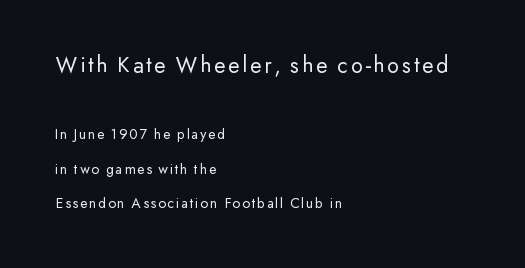
The image shows 23 px text type, upright; set left-aligned, loose line spacing (2.32x), not underlined; the first (top) block is 1.53x larger.
